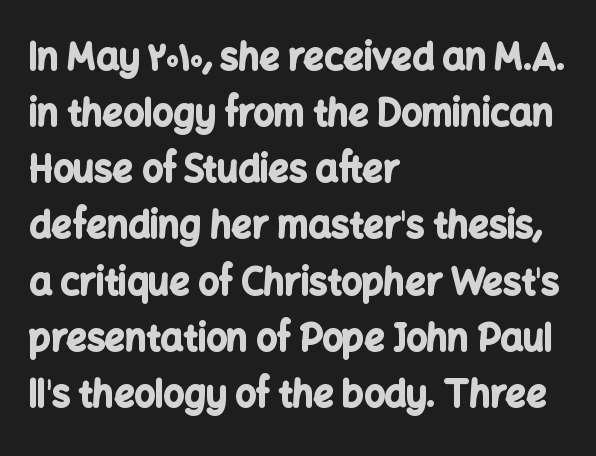
Visually the block forms a straight wall on the left and a jagged coastline on the right. The vertical gap from one line to the next is medium. What stands out about the letter spacing? Nothing — it is the standard amount. Serifs: no, the terminals of the letterforms are clean.
